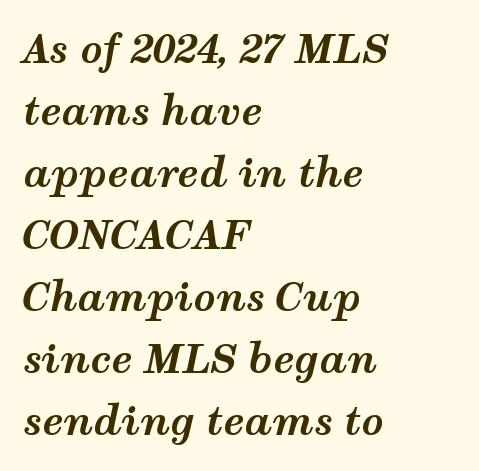
{"italic": "yes", "lean": "right", "slant_degrees": 12, "bold": "yes", "weight": "bold", "width": "wide", "stroke_contrast": "medium", "x_height": "medium", "monospaced": "no", "underline": "no", "align": "left", "line_spacing": "normal", "line_spacing_ratio": 1.59, "letter_spacing": "normal", "letter_spacing_em": 0.0, "glyph_px": 39}
